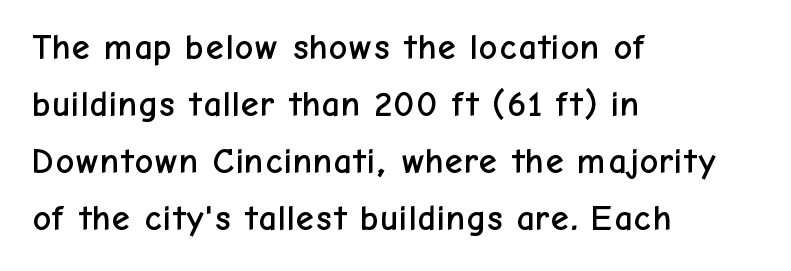
This sample keeps an unexceptional amount of space between lines. In terms of posture, this sample is upright. Tracking here is standard; glyphs follow each other at the usual distance. Short and long lines alike share a common starting point at left. These lines are composed in type without serifs. Character widths vary here, with narrow letters taking less room than wide ones.
